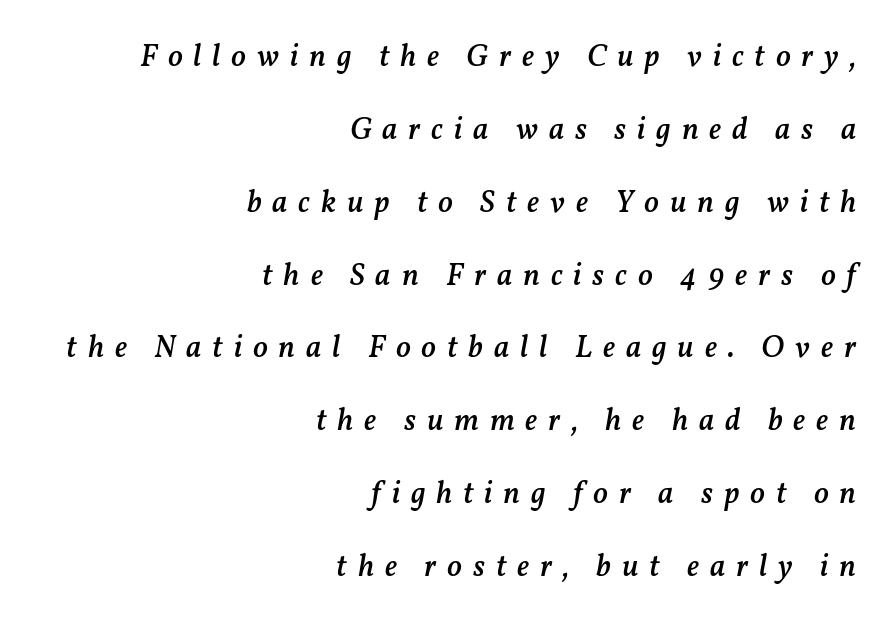
Q: Is the text bold? A: Semi-bold.
Q: Is the text italic (slanted)? A: Yes, it leans right by about 11 degrees.
Q: Is the text underlined? A: No.
Q: How is the paragraph aligned? A: Right-aligned.
Q: Is the spacing between letters normal or unusually wide? A: Unusually wide.
Q: Is the spacing between lines tight, normal or loose? A: Loose.
Q: Width (condensed, normal, or wide)? A: Normal.
Q: Stroke contrast? A: Medium.
Q: x-height? A: Medium.
Q: Monospaced? A: No.
